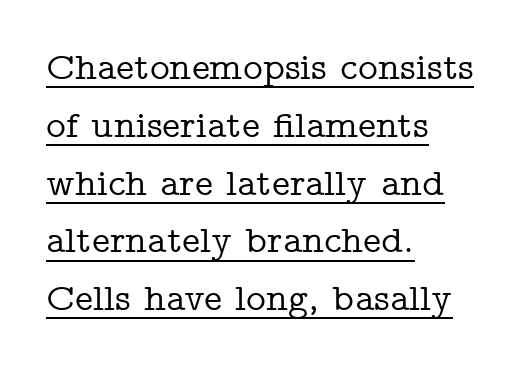
Italic: no, the glyphs are upright roman. Proportional: the letters do not fall into vertical columns. The type family on display is of the serif kind. Emphasis is given by a line drawn under the lettering.
